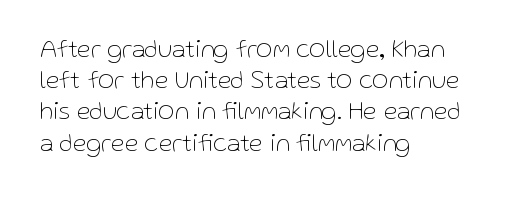
{"italic": "no", "bold": "no", "underline": "no", "align": "left", "line_spacing": "normal", "line_spacing_ratio": 1.25, "letter_spacing": "normal", "letter_spacing_em": 0.0, "glyph_px": 25}
